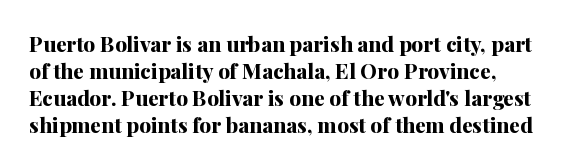
Q: Is the text bold? A: Yes.
Q: Is the text italic (slanted)? A: No, it is upright.
Q: Is the text underlined? A: No.
Q: How is the paragraph aligned? A: Left-aligned.
Q: Is the spacing between letters normal or unusually wide? A: Normal.
Q: Is the spacing between lines tight, normal or loose? A: Normal.
